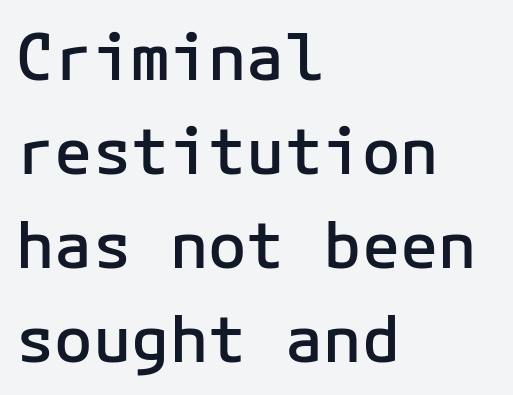
Typeset ragged right — the left edge is the straight one. Weight: semibold (demi). This is the regular roman posture of the typeface. A typesetter would call this zero additional tracking. Quick note: underline off. The designer went with a sans here, leaving each stem footless.
